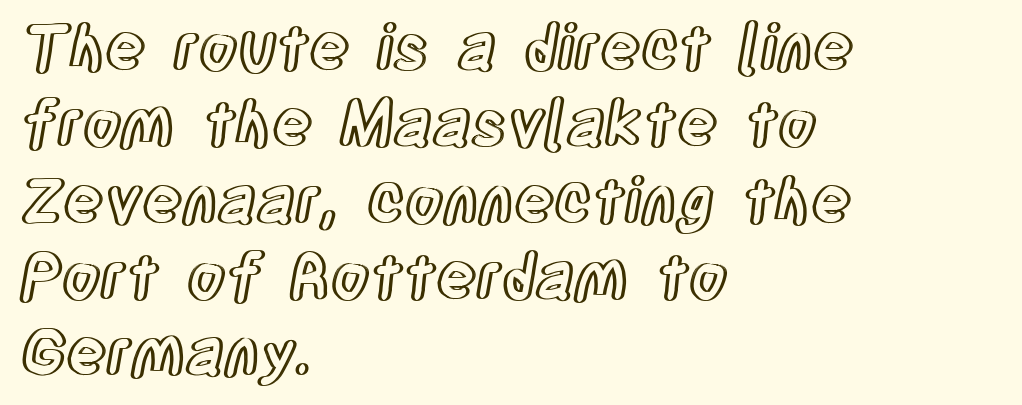
Q: Is the text italic (slanted)? A: Yes.
Q: Is the text underlined? A: No.
Q: How is the paragraph aligned? A: Left-aligned.
Q: Is the spacing between letters normal or unusually wide? A: Normal.
Q: Width (condensed, normal, or wide)? A: Condensed.
Q: x-height? A: Large.
Q: Monospaced? A: No.
